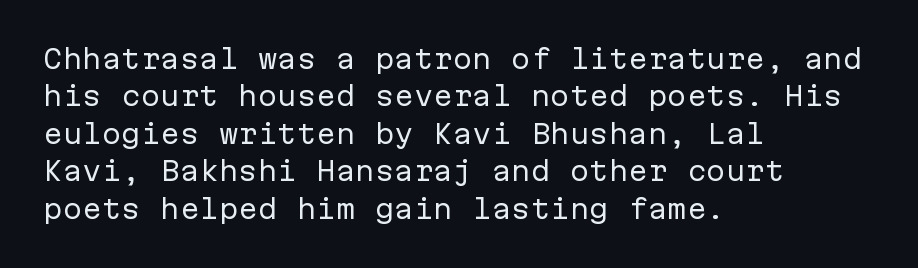
Is the letter spacing exaggerated? No — it looks like the ordinary default. This block has exactly the height ordinary leading produces. This is the regular roman posture of the typeface. Weight: not bold — regular or lighter.
